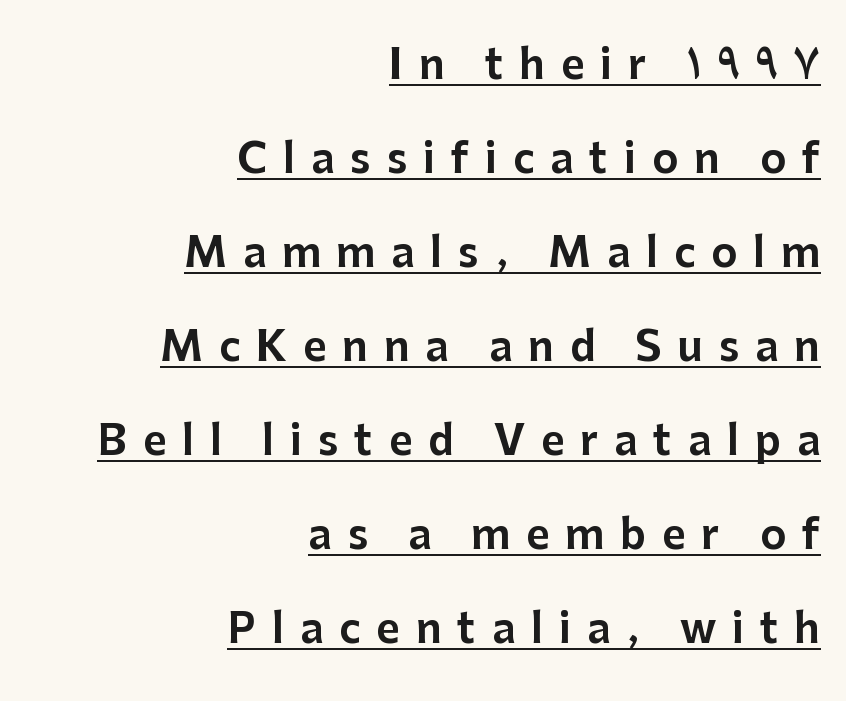
{"serif": "no", "italic": "no", "width": "normal", "stroke_contrast": "low", "x_height": "medium", "monospaced": "no", "underline": "yes", "align": "right", "line_spacing": "loose", "line_spacing_ratio": 2.35, "letter_spacing": "wide", "letter_spacing_em": 0.4, "glyph_px": 40}
